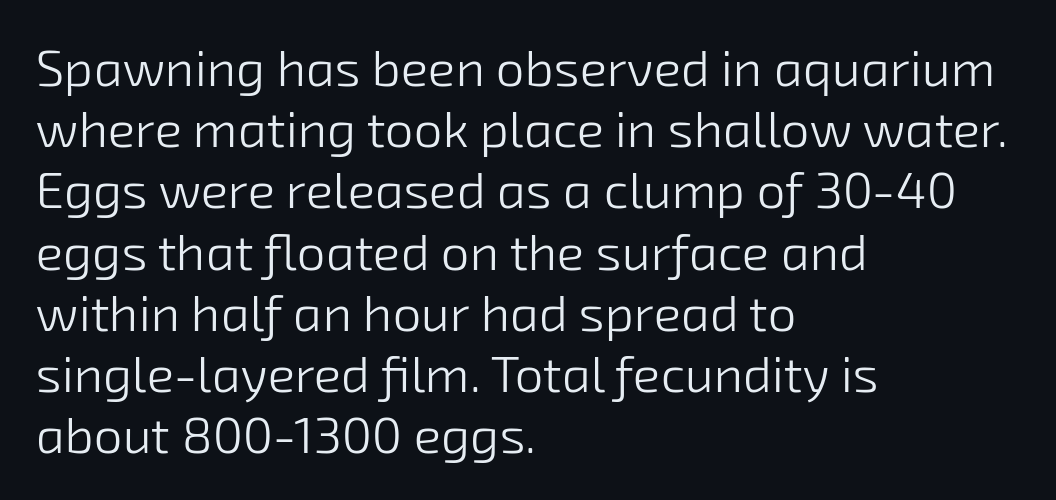
{"serif": "no", "bold": "no", "weight": "light", "width": "normal", "stroke_contrast": "low", "x_height": "medium", "monospaced": "no", "underline": "no", "align": "left", "line_spacing_ratio": 1.2, "letter_spacing": "normal", "letter_spacing_em": 0.0, "glyph_px": 51}
